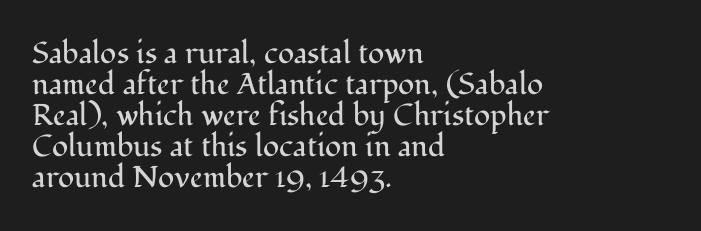
Regarding serifs, this sample has them. The face used here is rendered with its standard letterfit. The paragraph has a hard left edge and a soft right edge. The string is rendered with underlining switched off.
